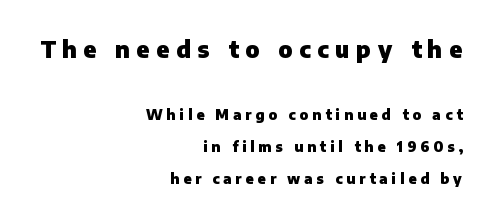
The image shows 23 px bold type, upright; set right-aligned, loose line spacing (2.29x), unusually wide letter spacing (+0.28 em), not underlined; the first (top) block is 1.64x larger.
